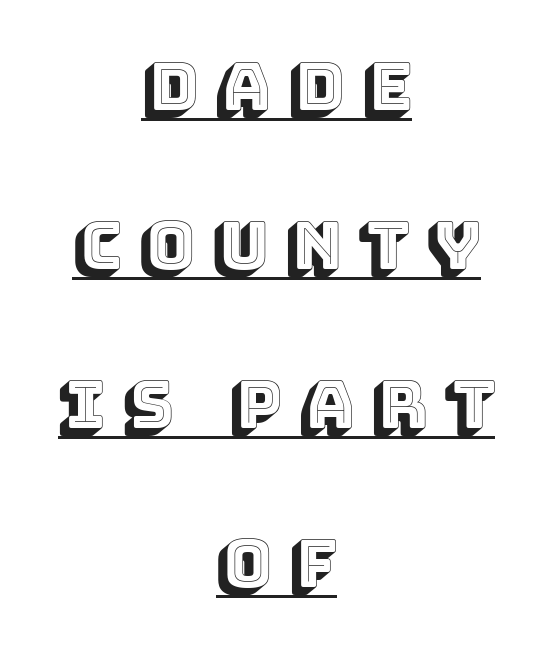
{"italic": "no", "width": "normal", "x_height": "large", "monospaced": "no", "underline": "yes", "align": "center", "line_spacing": "loose", "line_spacing_ratio": 2.41, "letter_spacing": "wide", "letter_spacing_em": 0.27, "glyph_px": 66}
